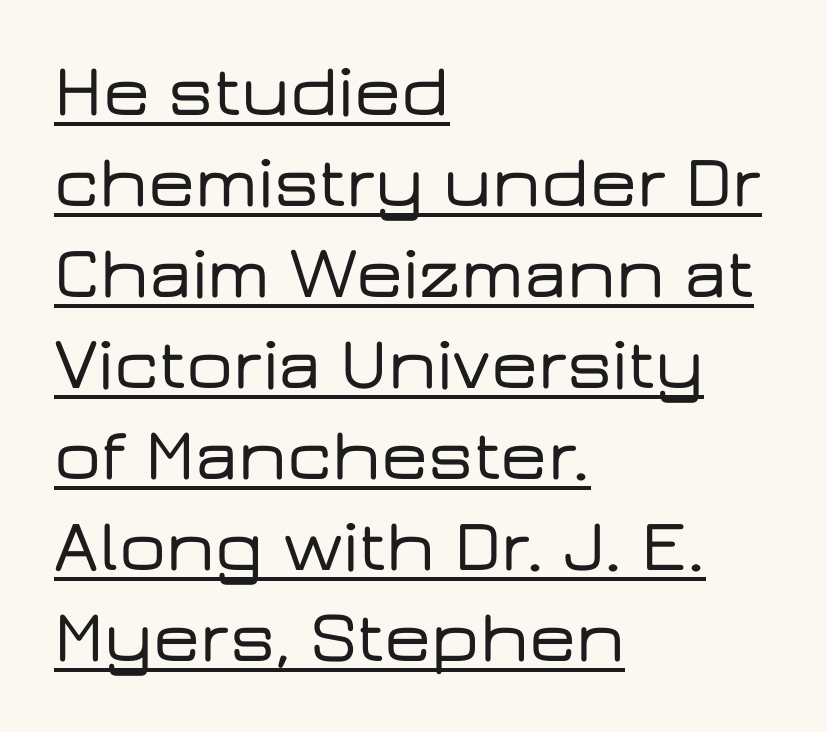
Q: Is the text italic (slanted)? A: No, it is upright.
Q: Is the typeface a serif or a sans-serif typeface? A: Sans-serif.
Q: Is the text underlined? A: Yes.
Q: How is the paragraph aligned? A: Left-aligned.
Q: Is the spacing between letters normal or unusually wide? A: Normal.
Q: Width (condensed, normal, or wide)? A: Wide.
Q: Stroke contrast? A: Low.
Q: x-height? A: Medium.
Q: Monospaced? A: No.
